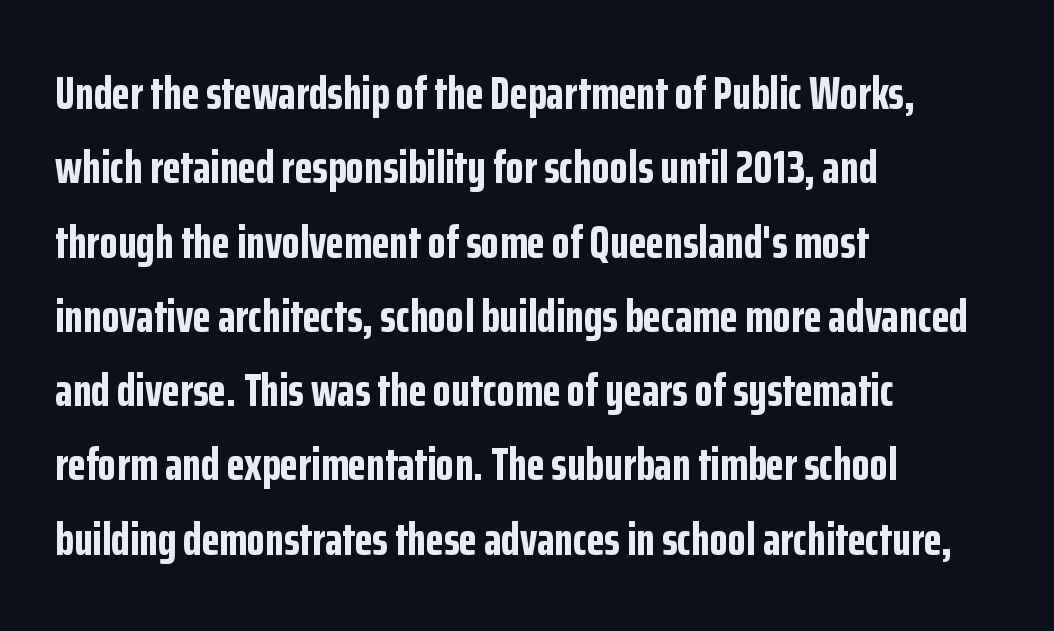
Only glyphs here, with clear space below each row. Classification — sans serif. Leading: standard. Does the lettering tilt? It doesn't — this is upright. Is this a fixed-width face? No — the glyphs have proportional, varying widths. Left-aligned paragraph, ragged on the right.
